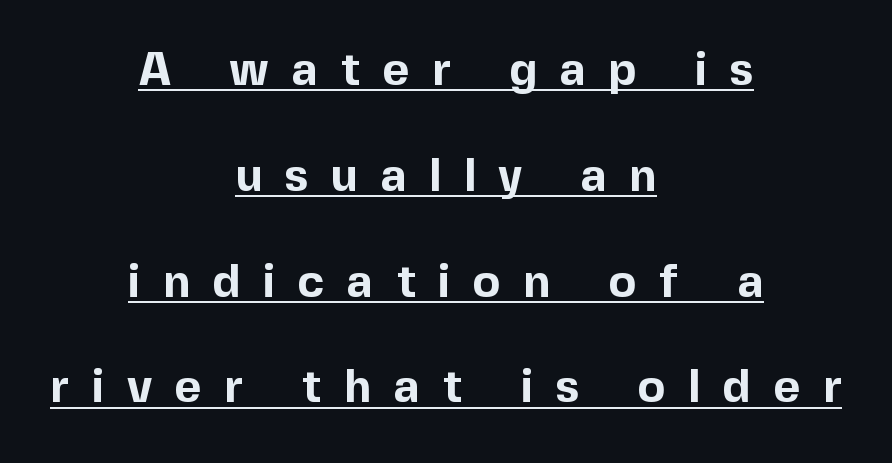
Q: Is the text bold? A: Yes.
Q: Is the text italic (slanted)? A: No, it is upright.
Q: Is the typeface a serif or a sans-serif typeface? A: Sans-serif.
Q: Is the text underlined? A: Yes.
Q: How is the paragraph aligned? A: Centered.
Q: Is the spacing between letters normal or unusually wide? A: Unusually wide.
Q: Is the spacing between lines tight, normal or loose? A: Loose.
Q: Width (condensed, normal, or wide)? A: Normal.
Q: x-height? A: Medium.
Q: Monospaced? A: No.
